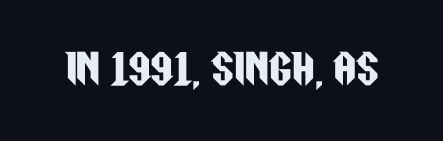
Q: Is the text italic (slanted)? A: No, it is upright.
Q: Is the typeface a serif or a sans-serif typeface? A: Sans-serif.
Q: Is the text underlined? A: No.
Q: Is the spacing between letters normal or unusually wide? A: Normal.
Q: Width (condensed, normal, or wide)? A: Condensed.
Q: Stroke contrast? A: Low.
Q: x-height? A: Large.
Q: Monospaced? A: No.
